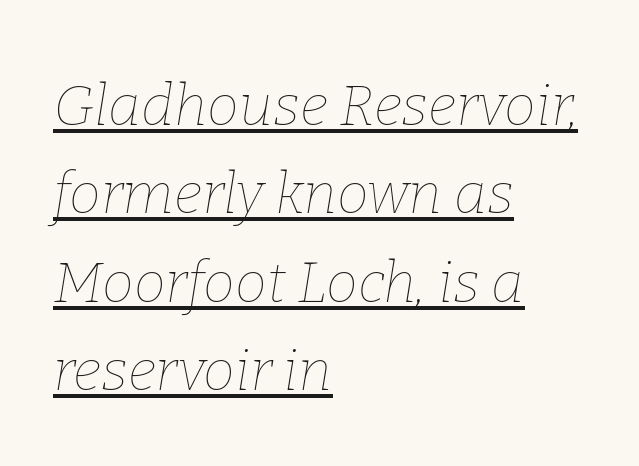
{"italic": "yes", "lean": "right", "slant_degrees": 9, "bold": "no", "weight": "thin", "width": "normal", "stroke_contrast": "low", "x_height": "medium", "monospaced": "no", "underline": "yes", "align": "left", "line_spacing": "normal", "line_spacing_ratio": 1.55, "letter_spacing": "normal", "letter_spacing_em": 0.0, "glyph_px": 57}
